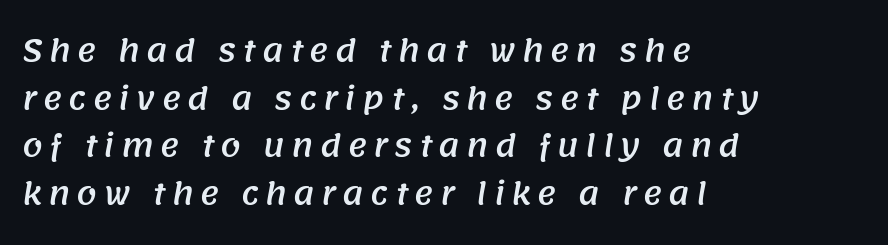
Q: Is the typeface a serif or a sans-serif typeface? A: Sans-serif.
Q: Is the text underlined? A: No.
Q: How is the paragraph aligned? A: Left-aligned.
Q: Is the spacing between letters normal or unusually wide? A: Unusually wide.
Q: Is the spacing between lines tight, normal or loose? A: Normal.
Q: Width (condensed, normal, or wide)? A: Normal.
Q: Stroke contrast? A: Medium.
Q: x-height? A: Large.
Q: Monospaced? A: No.
